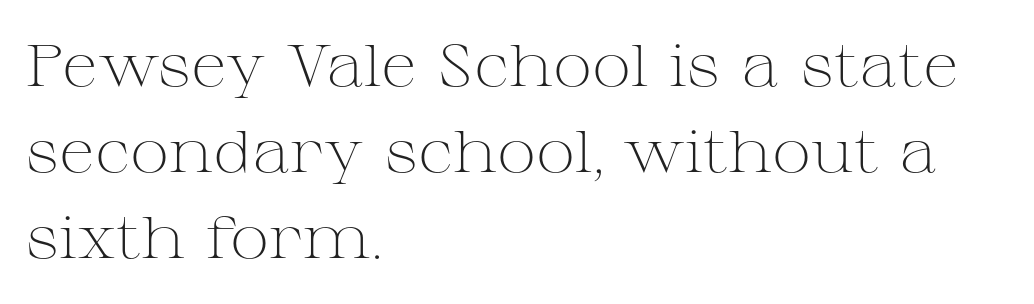
{"serif": "yes", "italic": "no", "bold": "no", "weight": "light", "width": "wide", "stroke_contrast": "medium", "x_height": "medium", "monospaced": "no", "underline": "no", "align": "left", "line_spacing": "normal", "line_spacing_ratio": 1.46, "letter_spacing": "normal", "letter_spacing_em": 0.0, "glyph_px": 59}
